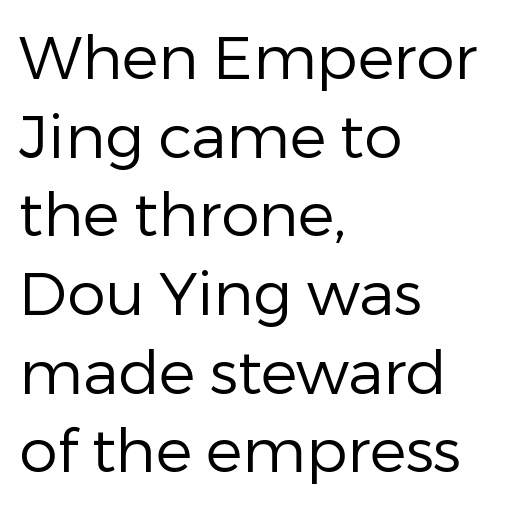
The lines sit at an ordinary, default distance from one another. This is not heavy type; no bold has been used. Regarding serifs, this sample does without them. Left-aligned paragraph, ragged on the right. This rendering features lettering with no underline.
